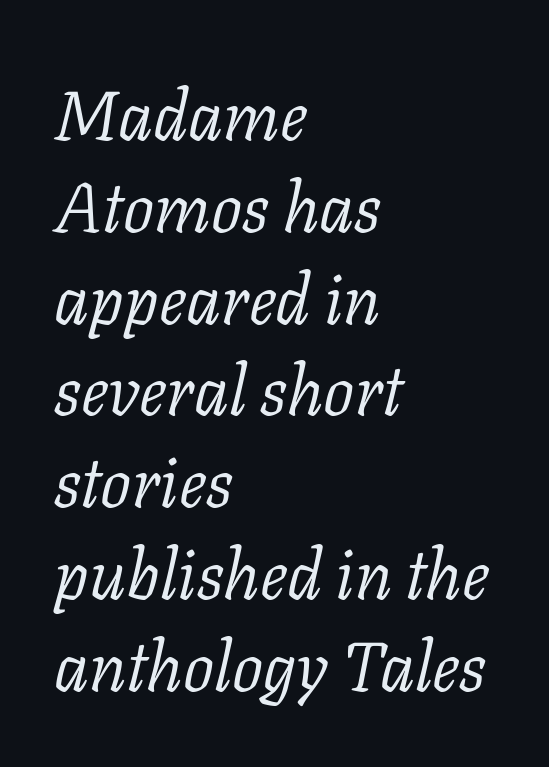
Q: Is the text bold? A: No.
Q: Is the text italic (slanted)? A: Yes, it leans right by about 11 degrees.
Q: Is the typeface a serif or a sans-serif typeface? A: Serif.
Q: Is the text underlined? A: No.
Q: How is the paragraph aligned? A: Left-aligned.
Q: Is the spacing between letters normal or unusually wide? A: Normal.
Q: Is the spacing between lines tight, normal or loose? A: Normal.
Q: Width (condensed, normal, or wide)? A: Normal.
Q: Stroke contrast? A: Low.
Q: x-height? A: Medium.
Q: Monospaced? A: No.
